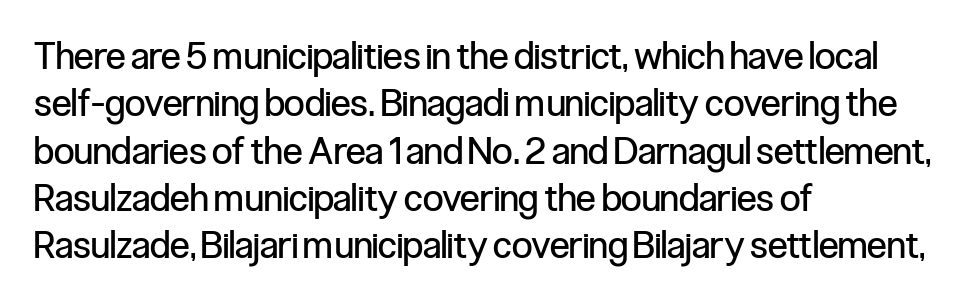
Proportional: the letters do not fall into vertical columns. Descender tails drop into unmarked territory. In CSS terms this would be text-align: left. What stands out about the letter spacing? Nothing — it is the standard amount. Characters remain perfectly vertical along every line.
